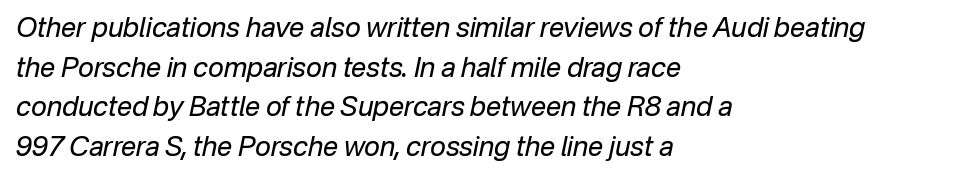
Q: Is the text bold? A: No.
Q: Is the text italic (slanted)? A: Yes, it leans right by about 12 degrees.
Q: Is the text underlined? A: No.
Q: How is the paragraph aligned? A: Left-aligned.
Q: Is the spacing between letters normal or unusually wide? A: Normal.
Q: Is the spacing between lines tight, normal or loose? A: Normal.
